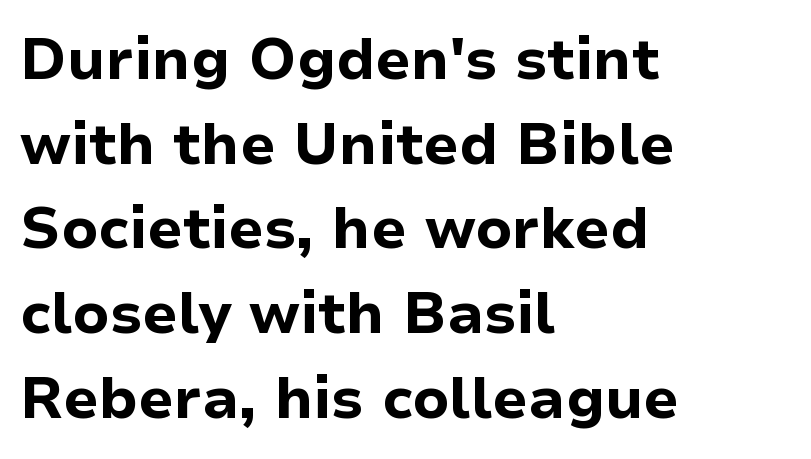
Q: Is the text bold? A: Yes.
Q: Is the text italic (slanted)? A: No, it is upright.
Q: Is the typeface a serif or a sans-serif typeface? A: Sans-serif.
Q: Is the text underlined? A: No.
Q: How is the paragraph aligned? A: Left-aligned.
Q: Is the spacing between letters normal or unusually wide? A: Normal.
Q: Is the spacing between lines tight, normal or loose? A: Normal.
Q: Width (condensed, normal, or wide)? A: Normal.
Q: Stroke contrast? A: Low.
Q: x-height? A: Medium.
Q: Monospaced? A: No.
